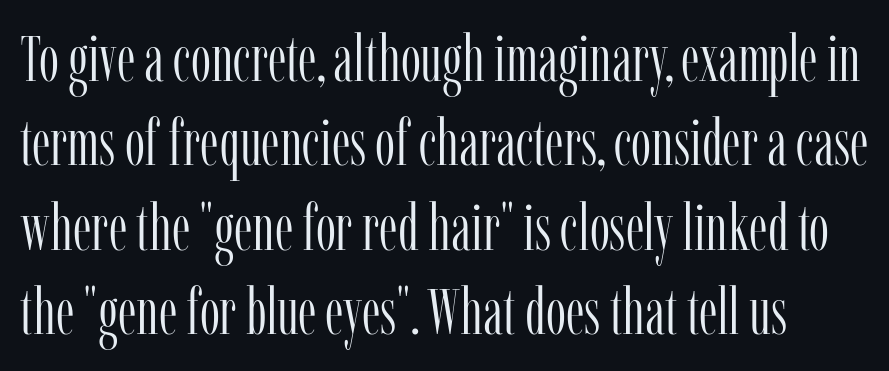
The image shows 64 px light, condensed serif type, upright; set normal line spacing (1.32x), normal letter spacing, not underlined; low stroke contrast and a medium x-height.
